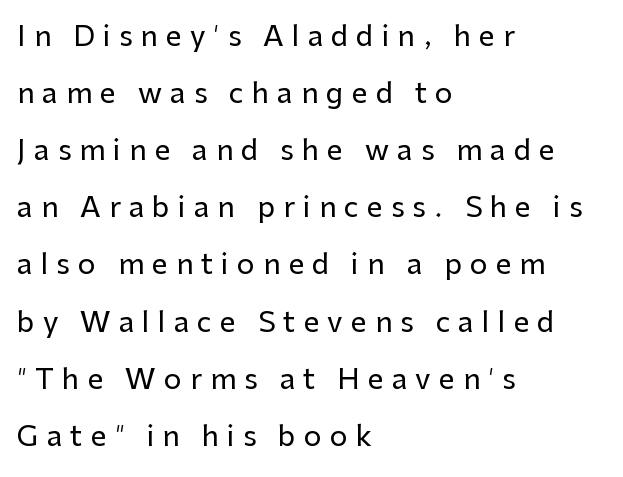
Reading down the column, the eye jumps a long way to each next line. Font category for this specimen: sans-serif. The line texture is sparse and dotted thanks to wide tracking. The paragraph shown leans on its left margin.
